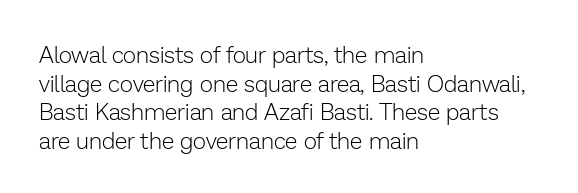
The image shows 23 px text type, upright; set left-aligned, line spacing 1.24x, normal letter spacing, not underlined.
